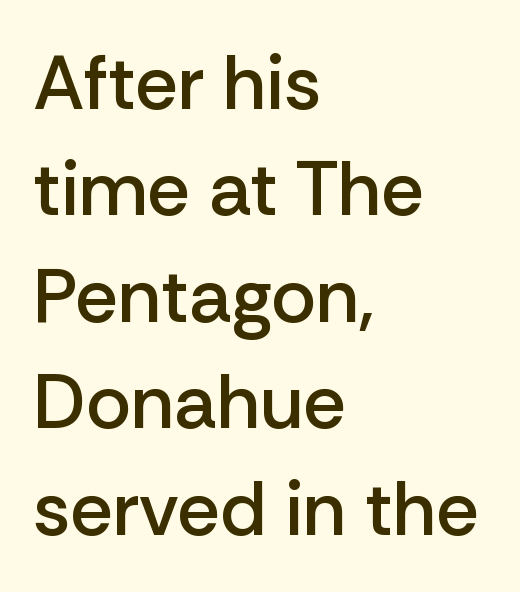
Q: Is the text bold? A: Semi-bold.
Q: Is the text italic (slanted)? A: No, it is upright.
Q: Is the typeface a serif or a sans-serif typeface? A: Sans-serif.
Q: Is the text underlined? A: No.
Q: How is the paragraph aligned? A: Left-aligned.
Q: Is the spacing between letters normal or unusually wide? A: Normal.
Q: Is the spacing between lines tight, normal or loose? A: Normal.
Q: Width (condensed, normal, or wide)? A: Normal.
Q: Stroke contrast? A: Low.
Q: x-height? A: Medium.
Q: Monospaced? A: No.
